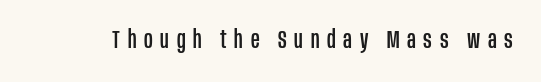
Q: Is the text italic (slanted)? A: No, it is upright.
Q: Is the text underlined? A: No.
Q: Is the spacing between letters normal or unusually wide? A: Unusually wide.
